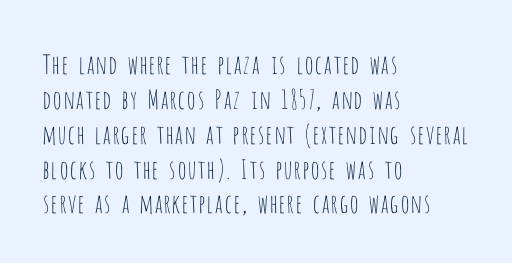
{"italic": "no", "bold": "no", "underline": "no", "align": "left", "line_spacing": "normal", "line_spacing_ratio": 1.34, "letter_spacing": "normal", "letter_spacing_em": 0.0, "glyph_px": 26}
